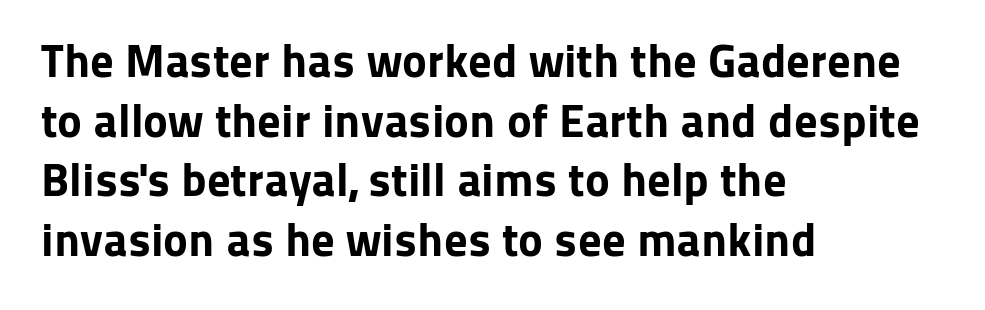
The image shows 47 px bold sans-serif type, upright; set left-aligned, normal line spacing (1.27x), normal letter spacing, not underlined; low stroke contrast and a medium x-height.
